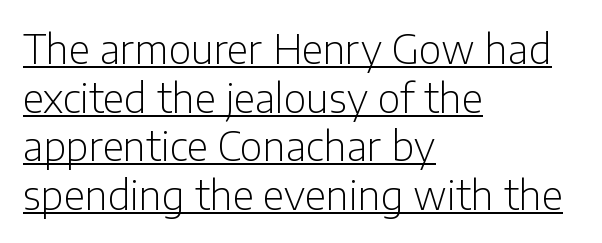
The rendering uses natural spacing where letterforms have individual widths. The lines sit at an ordinary, default distance from one another. In terms of letterform style, serifs are entirely absent. Default kerning and tracking; the words read as compact shapes. Decoration check: the copy is underlined.
